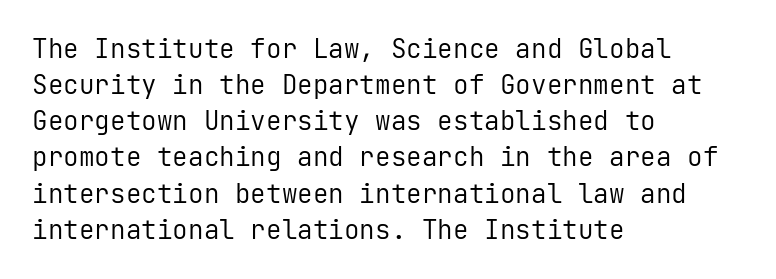
Q: Is the text bold? A: No.
Q: Is the text italic (slanted)? A: No, it is upright.
Q: Is the text underlined? A: No.
Q: How is the paragraph aligned? A: Left-aligned.
Q: Is the spacing between letters normal or unusually wide? A: Normal.
Q: Is the spacing between lines tight, normal or loose? A: Normal.
